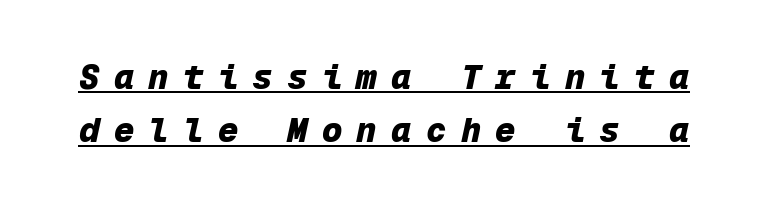
Q: Is the text bold? A: Yes.
Q: Is the text italic (slanted)? A: Yes, it leans right by about 12 degrees.
Q: Is the text underlined? A: Yes.
Q: Is the spacing between letters normal or unusually wide? A: Unusually wide.
Q: Is the spacing between lines tight, normal or loose? A: Normal.
Q: Width (condensed, normal, or wide)? A: Normal.
Q: Stroke contrast? A: Low.
Q: x-height? A: Medium.
Q: Monospaced? A: Yes.
